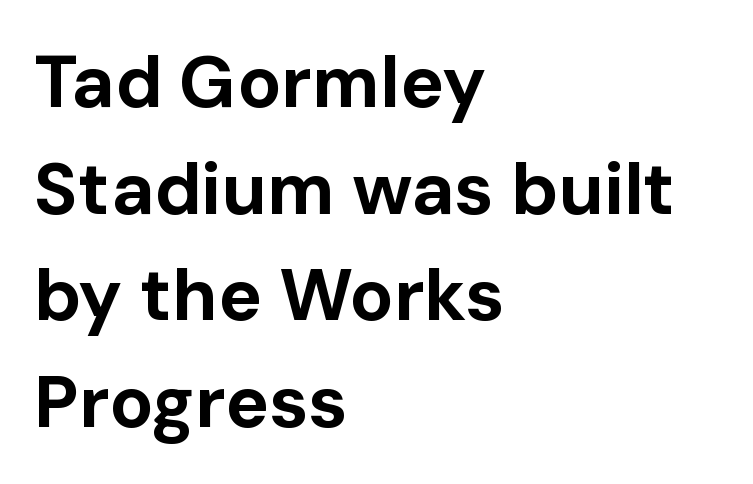
The image shows 73 px bold sans-serif type, upright; set left-aligned, normal line spacing (1.46x), normal letter spacing, not underlined; low stroke contrast and a medium x-height.
